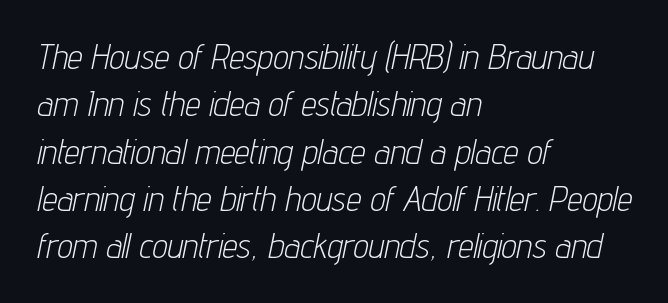
{"italic": "yes", "lean": "right", "slant_degrees": 12, "bold": "no", "weight": "light", "width": "condensed", "stroke_contrast": "low", "x_height": "medium", "monospaced": "no", "underline": "no", "align": "left", "line_spacing": "normal", "line_spacing_ratio": 1.39, "letter_spacing": "normal", "letter_spacing_em": 0.0, "glyph_px": 34}
